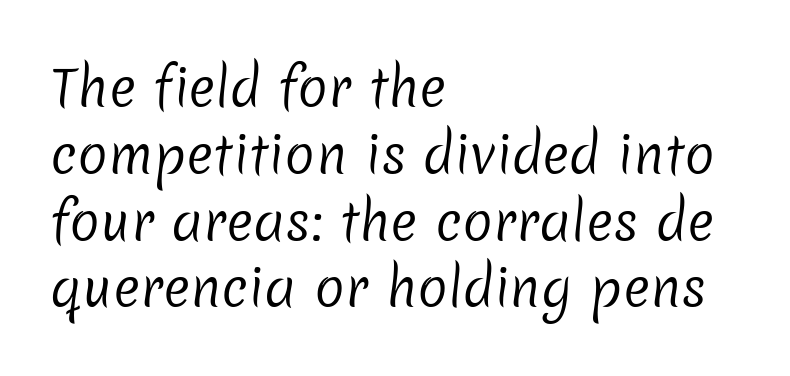
The image shows 51 px regular-weight sans-serif type; set left-aligned, normal line spacing (1.31x), normal letter spacing, not underlined; low stroke contrast and a medium x-height.
